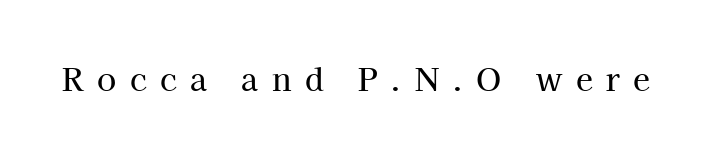
{"serif": "yes", "italic": "no", "width": "normal", "stroke_contrast": "high", "x_height": "medium", "monospaced": "no", "underline": "no", "letter_spacing": "wide", "letter_spacing_em": 0.43, "glyph_px": 31}
